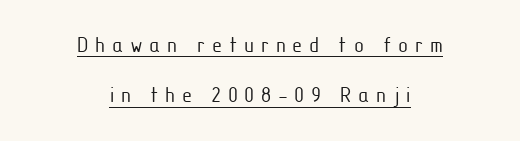
Q: Is the text bold? A: No.
Q: Is the text italic (slanted)? A: No, it is upright.
Q: Is the text underlined? A: Yes.
Q: How is the paragraph aligned? A: Centered.
Q: Is the spacing between letters normal or unusually wide? A: Unusually wide.
Q: Is the spacing between lines tight, normal or loose? A: Loose.
